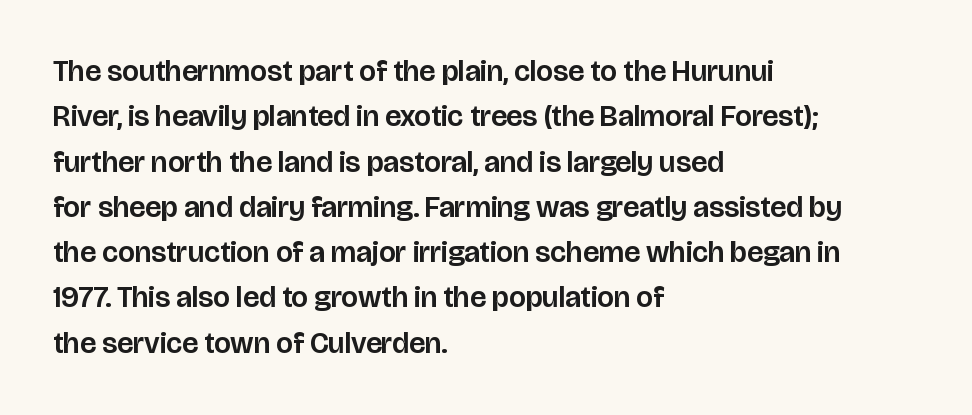
{"serif": "no", "italic": "no", "width": "normal", "stroke_contrast": "low", "x_height": "large", "monospaced": "no", "underline": "no", "align": "left", "line_spacing": "normal", "line_spacing_ratio": 1.51, "letter_spacing": "normal", "letter_spacing_em": 0.0, "glyph_px": 30}
